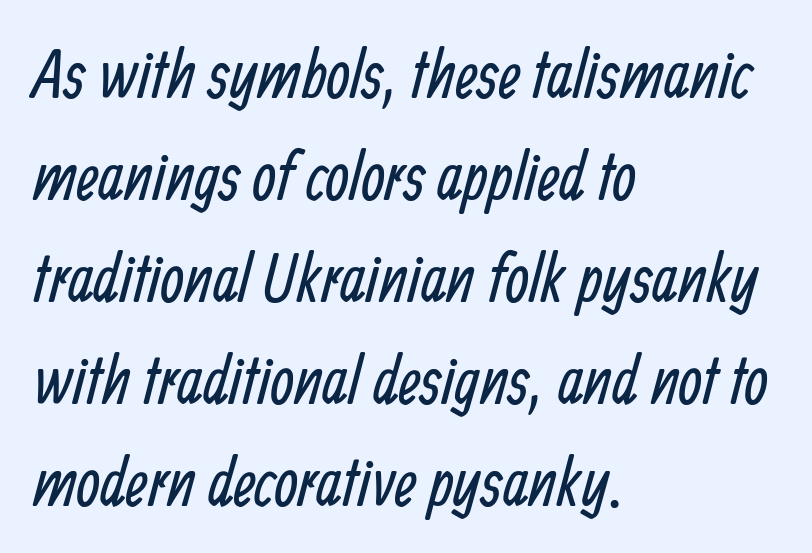
Q: Is the text bold? A: No.
Q: Is the typeface a serif or a sans-serif typeface? A: Sans-serif.
Q: Is the text underlined? A: No.
Q: How is the paragraph aligned? A: Left-aligned.
Q: Is the spacing between letters normal or unusually wide? A: Normal.
Q: Is the spacing between lines tight, normal or loose? A: Normal.
Q: Width (condensed, normal, or wide)? A: Condensed.
Q: Stroke contrast? A: Low.
Q: x-height? A: Medium.
Q: Monospaced? A: No.
